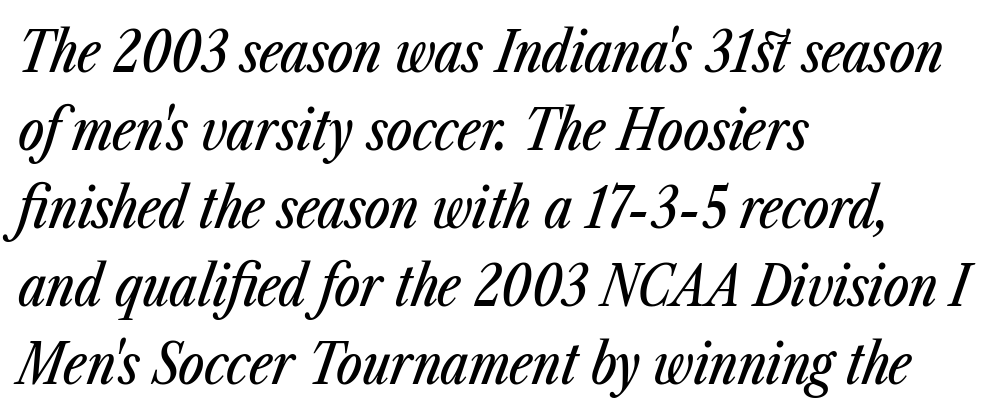
Q: Is the text italic (slanted)? A: Yes, it leans right by about 23 degrees.
Q: Is the text underlined? A: No.
Q: How is the paragraph aligned? A: Left-aligned.
Q: Is the spacing between letters normal or unusually wide? A: Normal.
Q: Is the spacing between lines tight, normal or loose? A: Normal.
Q: Width (condensed, normal, or wide)? A: Condensed.
Q: Stroke contrast? A: Low.
Q: x-height? A: Medium.
Q: Monospaced? A: No.
